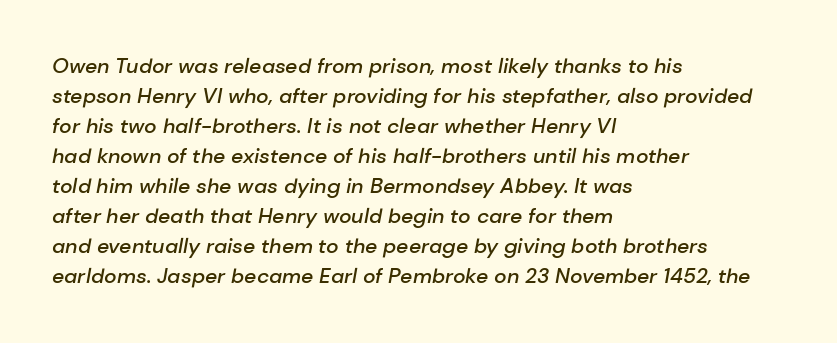
Q: Is the text bold? A: Semi-bold.
Q: Is the text italic (slanted)? A: Yes, it leans right by about 10 degrees.
Q: Is the text underlined? A: No.
Q: How is the paragraph aligned? A: Left-aligned.
Q: Is the spacing between letters normal or unusually wide? A: Normal.
Q: Is the spacing between lines tight, normal or loose? A: Normal.
